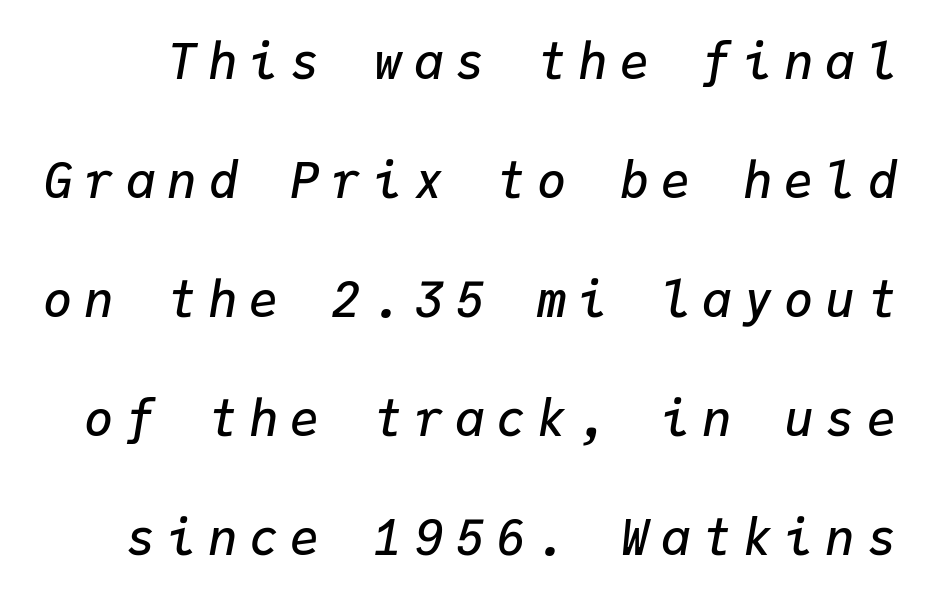
There's an unmistakable incline to the writing here. The specimen omits any rule beneath the text block's lines. Line spacing here is loose. Tracking here is generous; glyphs stand well apart from one another.
